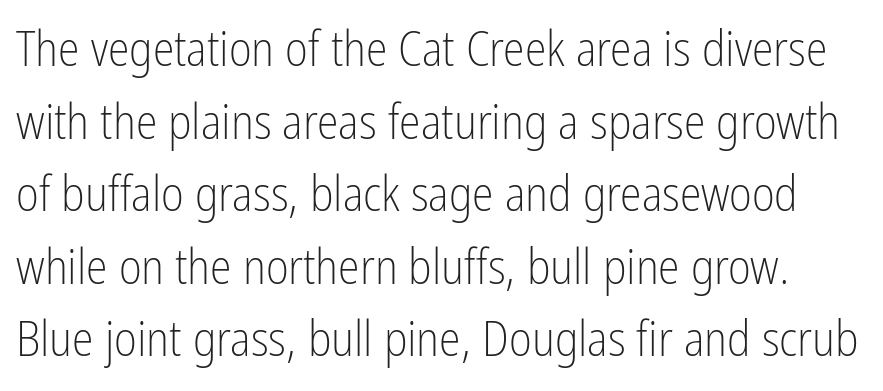
Q: Is the text bold? A: No.
Q: Is the text italic (slanted)? A: No, it is upright.
Q: Is the typeface a serif or a sans-serif typeface? A: Sans-serif.
Q: Is the text underlined? A: No.
Q: Is the spacing between letters normal or unusually wide? A: Normal.
Q: Is the spacing between lines tight, normal or loose? A: Normal.
Q: Width (condensed, normal, or wide)? A: Condensed.
Q: Stroke contrast? A: Low.
Q: x-height? A: Medium.
Q: Monospaced? A: No.
